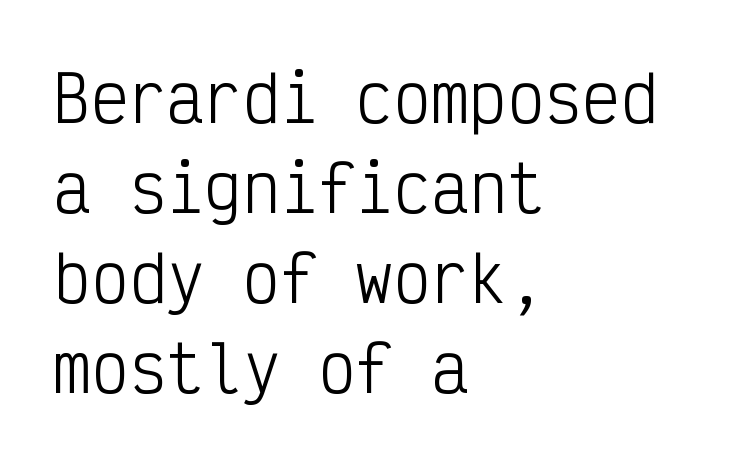
Q: Is the text bold? A: No.
Q: Is the text italic (slanted)? A: No, it is upright.
Q: Is the typeface a serif or a sans-serif typeface? A: Sans-serif.
Q: Is the text underlined? A: No.
Q: How is the paragraph aligned? A: Left-aligned.
Q: Is the spacing between letters normal or unusually wide? A: Normal.
Q: Is the spacing between lines tight, normal or loose? A: Normal.
Q: Width (condensed, normal, or wide)? A: Condensed.
Q: Stroke contrast? A: Low.
Q: x-height? A: Medium.
Q: Monospaced? A: Yes.
